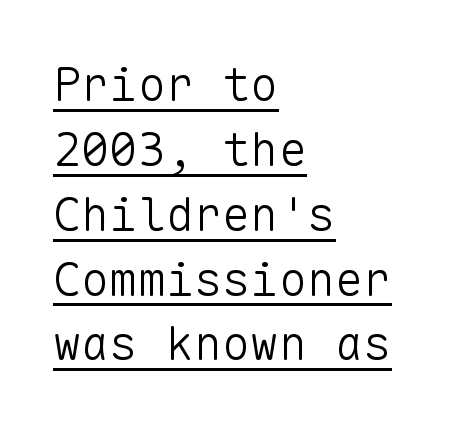
Baseline-to-baseline distance is the conventional proportion of letter height. Think of a typewriter: that constant character pitch is what you see here. The rendering shows plain stroke endings on the letterforms — a sans-serif design. Line beginnings align vertically; line endings do not. The lettering stays uniformly vertical, giving the passage a roman look. Is the letter spacing exaggerated? No — it looks like the ordinary default.
